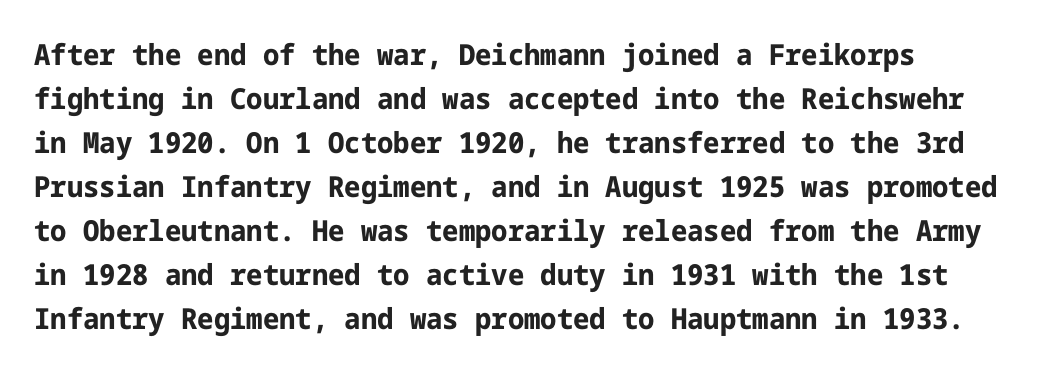
The image shows 29 px bold sans-serif type, upright; set normal line spacing (1.52x), normal letter spacing, not underlined; low stroke contrast and a medium x-height.
